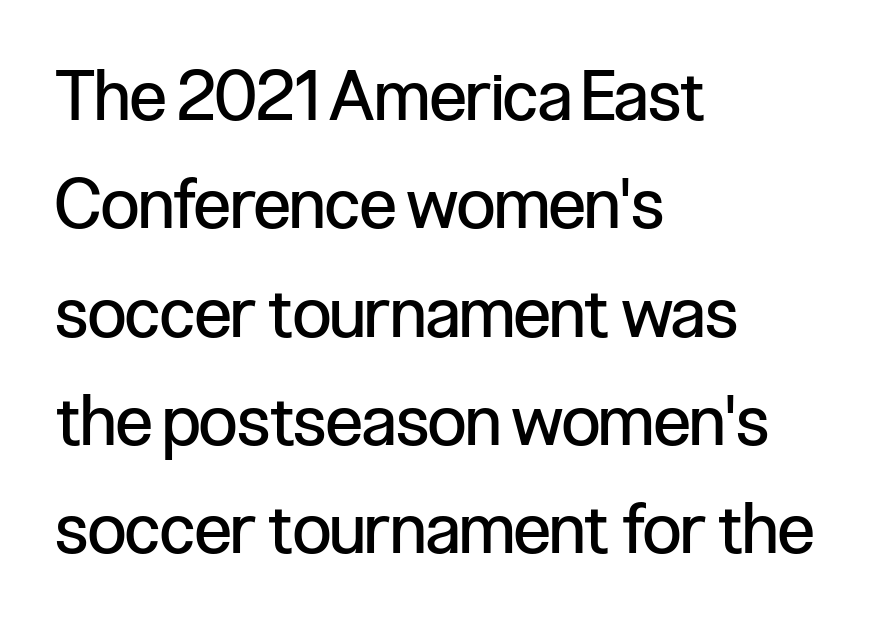
Counters stay open thanks to moderate or lighter strokes. Descenders hang freely into open space. These lines are rendered in a variable-pitch font. What kind of face is this? One without serifs — a sans. Rows of type keep a routine distance in the vertical direction. Caption: multi-line text, flush left, ragged right.
